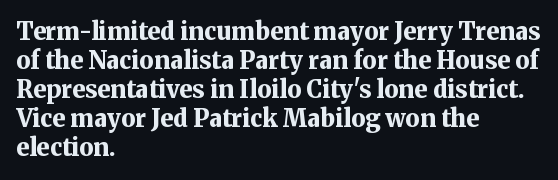
The image shows 24 px bold type, upright; set left-aligned, line spacing 1.21x, normal letter spacing, not underlined.
